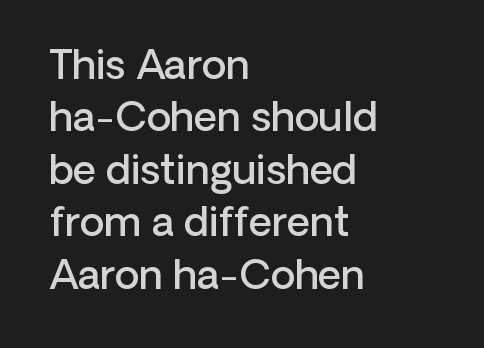
{"serif": "no", "italic": "no", "bold": "semi", "weight": "semibold", "width": "normal", "stroke_contrast": "low", "x_height": "medium", "monospaced": "no", "underline": "no", "align": "left", "line_spacing": "normal", "line_spacing_ratio": 1.31, "letter_spacing": "normal", "letter_spacing_em": 0.0, "glyph_px": 40}
